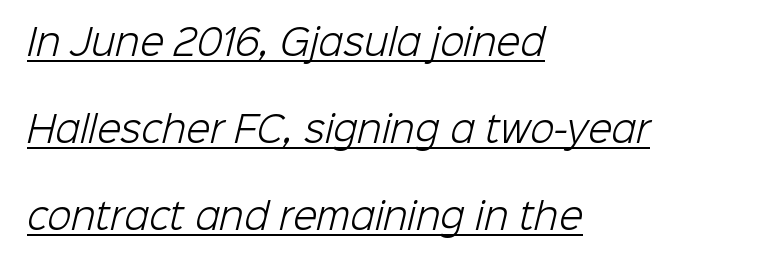
{"serif": "no", "bold": "no", "weight": "light", "width": "normal", "stroke_contrast": "low", "x_height": "medium", "monospaced": "no", "underline": "yes", "align": "left", "line_spacing": "loose", "line_spacing_ratio": 2.49, "letter_spacing": "normal", "letter_spacing_em": 0.0, "glyph_px": 35}
